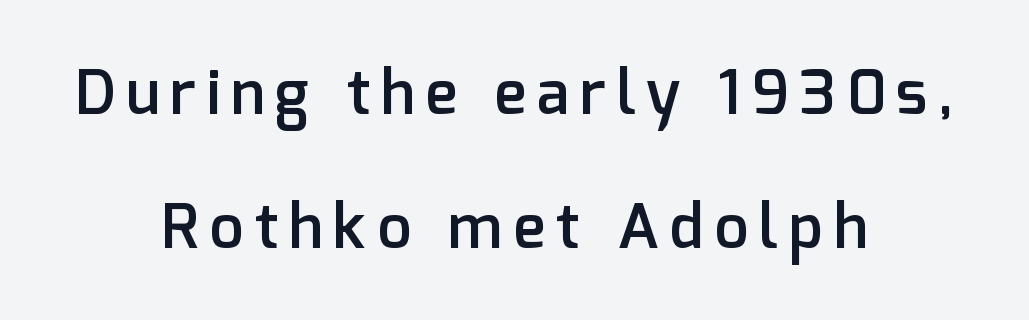
The space directly below the letters is spotless. Posture: upright roman. Visually the block forms a symmetrical silhouette, jagged on both flanks. Font category for this specimen: sans-serif.
